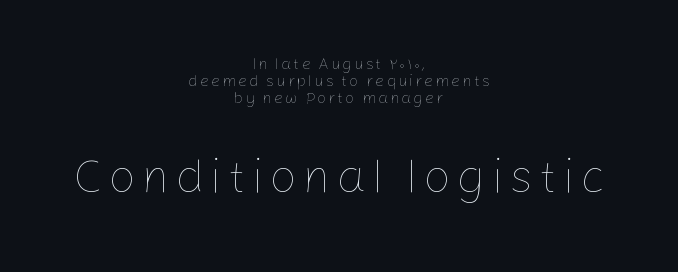
{"italic": "no", "bold": "no", "weight": "thin", "width": "normal", "stroke_contrast": "low", "x_height": "medium", "monospaced": "no", "underline": "no", "align": "center", "line_spacing": "tight", "line_spacing_ratio": 1.05, "larger_block": "second", "size_ratio": 3.0, "glyph_px": 48}
